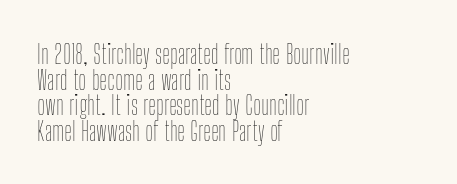
{"italic": "no", "bold": "no", "underline": "no", "align": "left", "line_spacing": "tight", "line_spacing_ratio": 0.95, "letter_spacing": "normal", "letter_spacing_em": 0.0, "glyph_px": 27}
